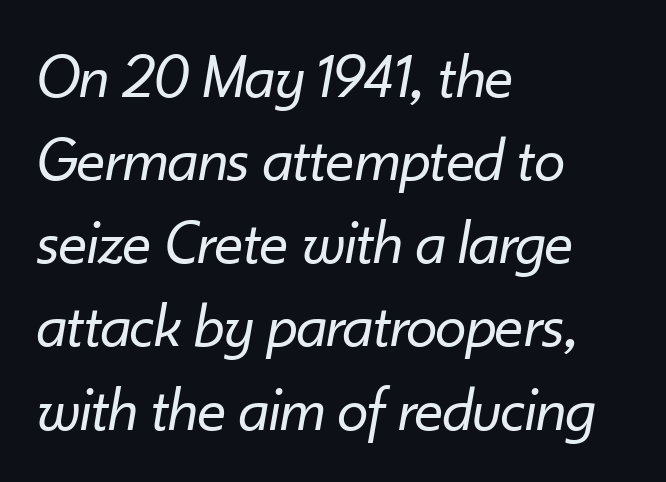
Q: Is the text bold? A: No.
Q: Is the text italic (slanted)? A: Yes, it leans right by about 10 degrees.
Q: Is the text underlined? A: No.
Q: How is the paragraph aligned? A: Left-aligned.
Q: Is the spacing between letters normal or unusually wide? A: Normal.
Q: Is the spacing between lines tight, normal or loose? A: Normal.
Q: Width (condensed, normal, or wide)? A: Normal.
Q: Stroke contrast? A: Low.
Q: x-height? A: Small.
Q: Monospaced? A: No.
